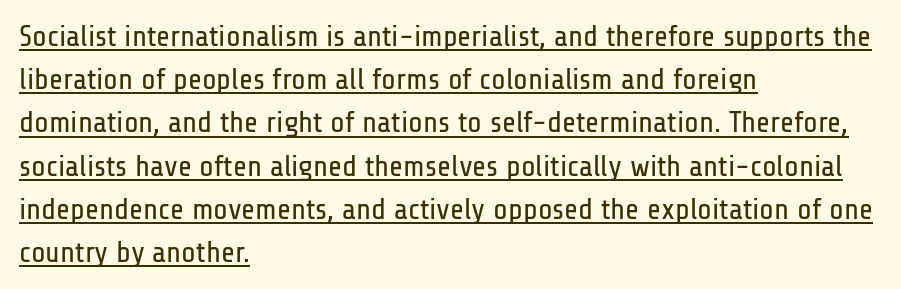
Inter-character spacing is left at the font's built-in metrics. The glyphs in this specimen are sans serif. The letters stand upright; this is a roman face. This sample has the flowing, uneven cadence of proportional lettering. The rendering anchors every line to the left-hand side.
